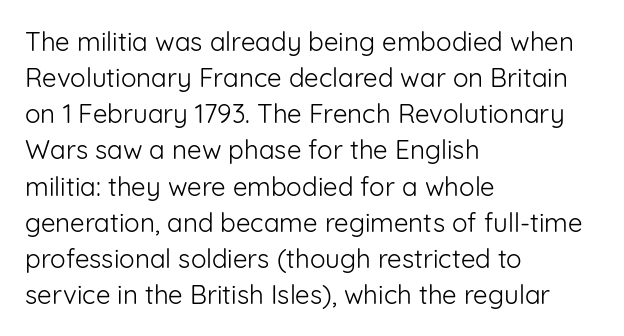
Teacher's note: observe the even left margin — that is flush-left alignment. Students, note that the glyphs here touch the page at normal intervals. Do the letters lean? They stand straight. Descenders hang freely into open space. Stem width sits at or under what a default text font uses.
